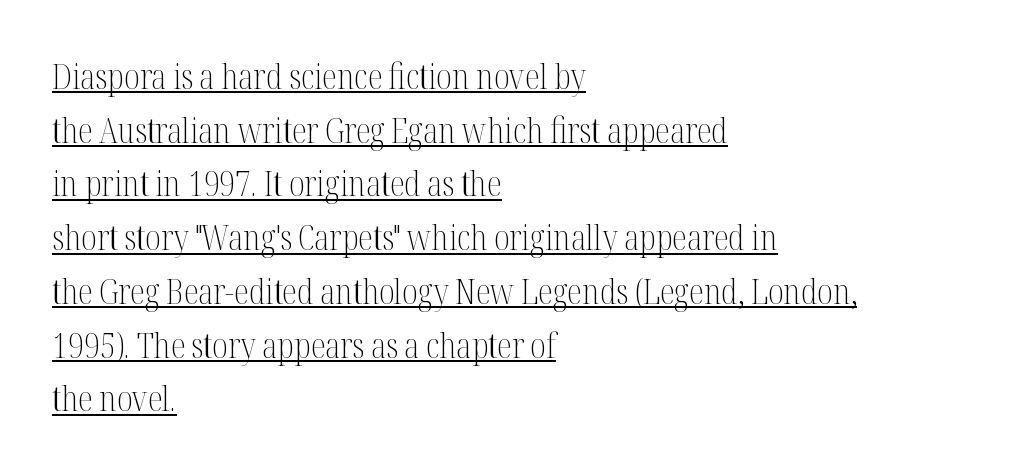
A typesetter would mark this as roman, not italic. The typesetter chose a ragged-right arrangement here. These lines keep a tight, regular rhythm from letter to letter. On a weight scale, this lands at 450 or below.
